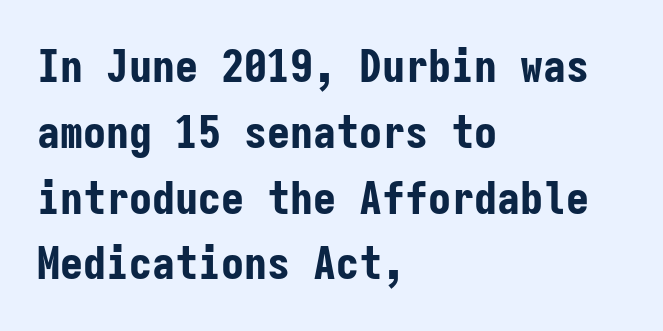
Q: Is the text bold? A: Yes.
Q: Is the text italic (slanted)? A: No, it is upright.
Q: Is the typeface a serif or a sans-serif typeface? A: Sans-serif.
Q: Is the text underlined? A: No.
Q: How is the paragraph aligned? A: Left-aligned.
Q: Is the spacing between letters normal or unusually wide? A: Normal.
Q: Is the spacing between lines tight, normal or loose? A: Normal.
Q: Width (condensed, normal, or wide)? A: Condensed.
Q: Stroke contrast? A: Low.
Q: x-height? A: Medium.
Q: Monospaced? A: Yes.
